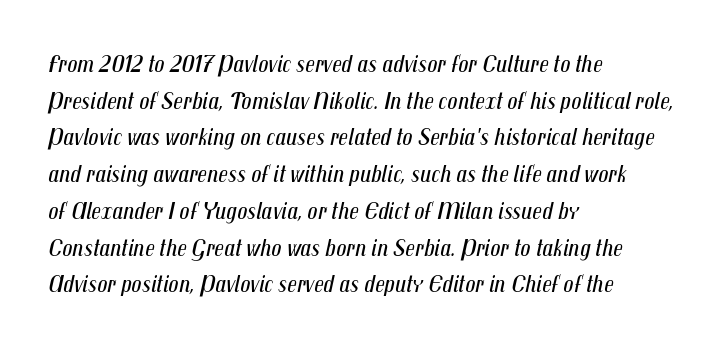
{"italic": "yes", "lean": "right", "slant_degrees": 12, "bold": "no", "underline": "no", "align": "left", "line_spacing": "normal", "line_spacing_ratio": 1.47, "letter_spacing": "normal", "letter_spacing_em": 0.0, "glyph_px": 25}
